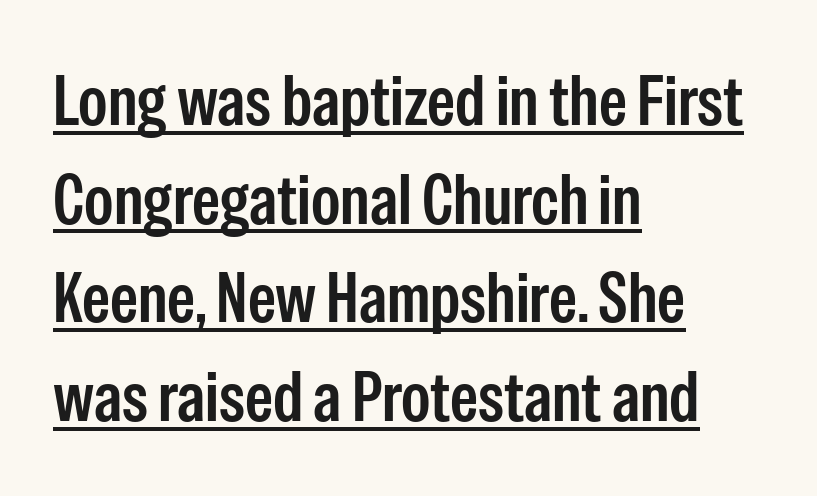
Q: Is the text bold? A: Semi-bold.
Q: Is the text italic (slanted)? A: No, it is upright.
Q: Is the typeface a serif or a sans-serif typeface? A: Sans-serif.
Q: Is the text underlined? A: Yes.
Q: How is the paragraph aligned? A: Left-aligned.
Q: Is the spacing between letters normal or unusually wide? A: Normal.
Q: Is the spacing between lines tight, normal or loose? A: Normal.
Q: Width (condensed, normal, or wide)? A: Condensed.
Q: Stroke contrast? A: Low.
Q: x-height? A: Medium.
Q: Monospaced? A: No.
